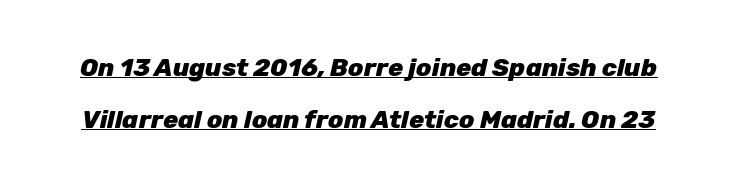
Q: Is the text bold? A: Yes.
Q: Is the text italic (slanted)? A: Yes, it leans right by about 12 degrees.
Q: Is the text underlined? A: Yes.
Q: Is the spacing between letters normal or unusually wide? A: Normal.
Q: Is the spacing between lines tight, normal or loose? A: Loose.
